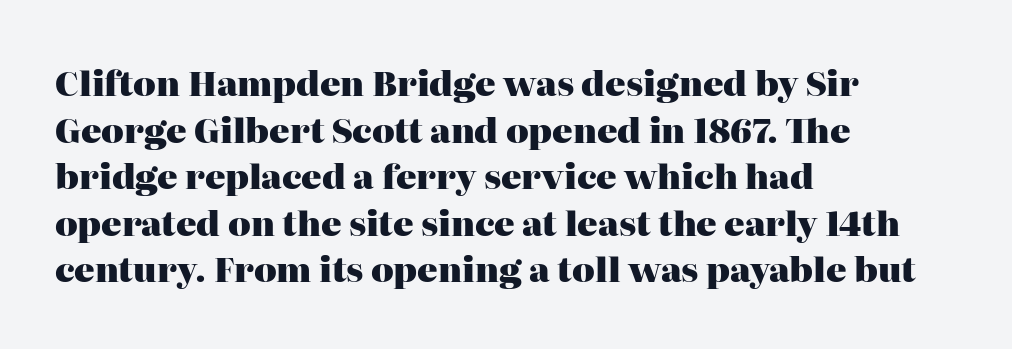
The image shows 34 px heavy serif type, upright; set left-aligned, normal line spacing (1.37x), normal letter spacing, not underlined; high stroke contrast and a medium x-height.
